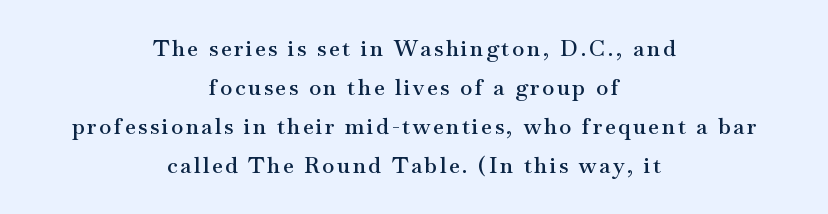
The image shows 22 px text type, upright; set centered, line spacing 1.77x, not underlined.
